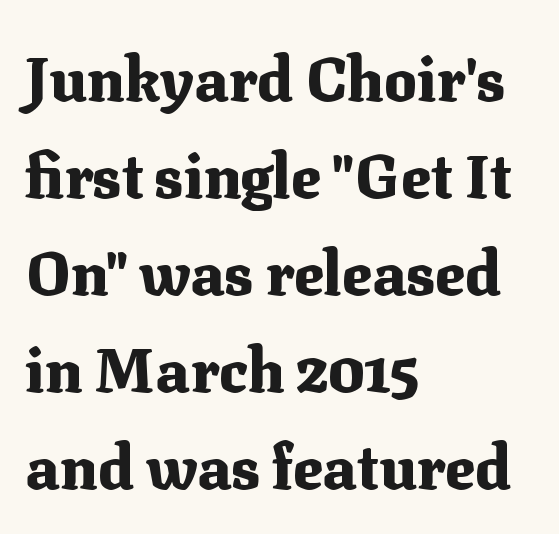
Q: Is the text bold? A: Yes.
Q: Is the text italic (slanted)? A: No, it is upright.
Q: Is the typeface a serif or a sans-serif typeface? A: Serif.
Q: Is the text underlined? A: No.
Q: How is the paragraph aligned? A: Left-aligned.
Q: Is the spacing between letters normal or unusually wide? A: Normal.
Q: Is the spacing between lines tight, normal or loose? A: Normal.
Q: Width (condensed, normal, or wide)? A: Normal.
Q: Stroke contrast? A: Medium.
Q: x-height? A: Medium.
Q: Monospaced? A: No.
